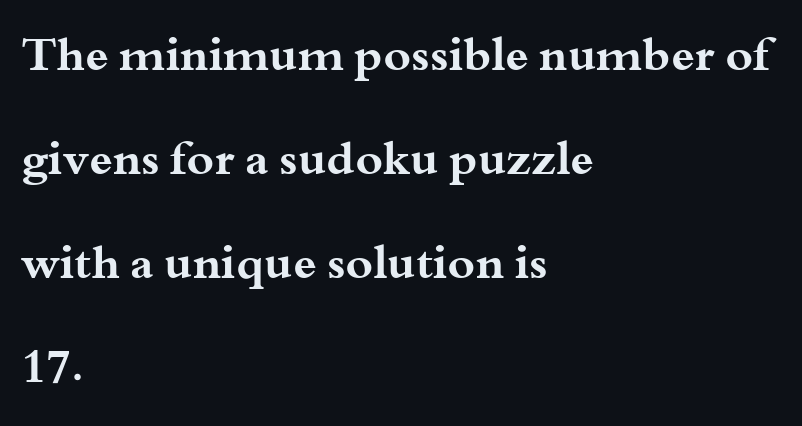
Spacing between characters is what you'd get straight out of the box. The lines in this sample share a left origin and differ only in where they stop. Note the varied advance widths — an 'i' is clearly narrower than an 'm'. Serif or sans? Serif — the stroke terminals have little feet. The passage shown is not underscored anywhere.
